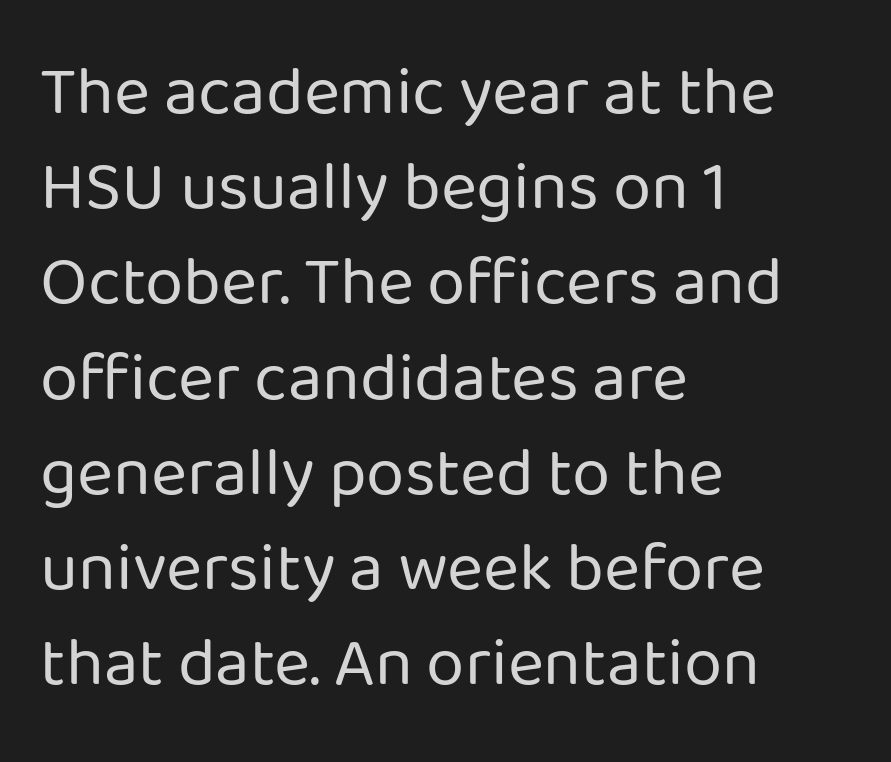
The image shows 69 px regular-weight sans-serif type, upright; set left-aligned, normal line spacing (1.38x), normal letter spacing, not underlined; low stroke contrast and a medium x-height.
